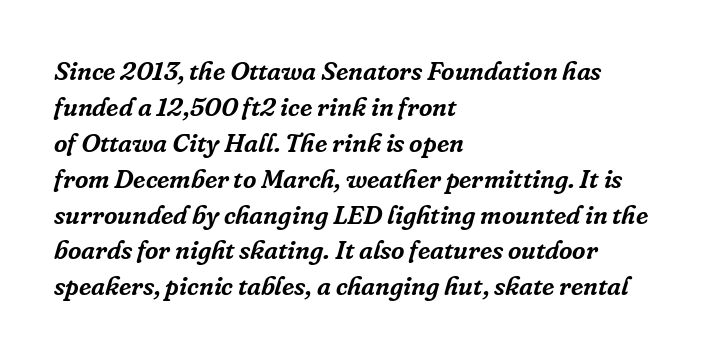
{"italic": "yes", "lean": "right", "slant_degrees": 16, "underline": "no", "align": "left", "line_spacing": "normal", "line_spacing_ratio": 1.38, "letter_spacing": "normal", "letter_spacing_em": 0.0, "glyph_px": 26}
